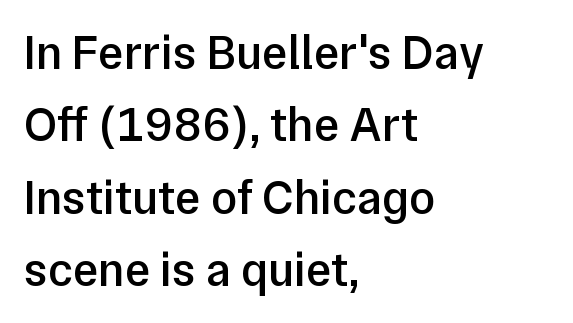
Q: Is the text bold? A: Semi-bold.
Q: Is the text italic (slanted)? A: No, it is upright.
Q: Is the typeface a serif or a sans-serif typeface? A: Sans-serif.
Q: Is the text underlined? A: No.
Q: How is the paragraph aligned? A: Left-aligned.
Q: Is the spacing between letters normal or unusually wide? A: Normal.
Q: Is the spacing between lines tight, normal or loose? A: Normal.
Q: Width (condensed, normal, or wide)? A: Normal.
Q: Stroke contrast? A: Low.
Q: x-height? A: Medium.
Q: Monospaced? A: No.
